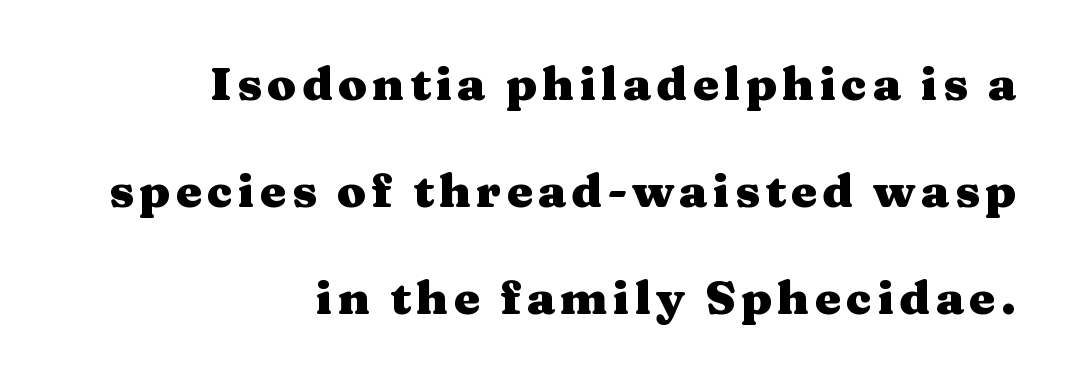
Plenty of ink on the page — the face is bold. These lines stack with their right ends in a neat column. Every stem runs plumb, perpendicular to the baseline. Think of a printed novel: that variable character pitch is what you see here.
